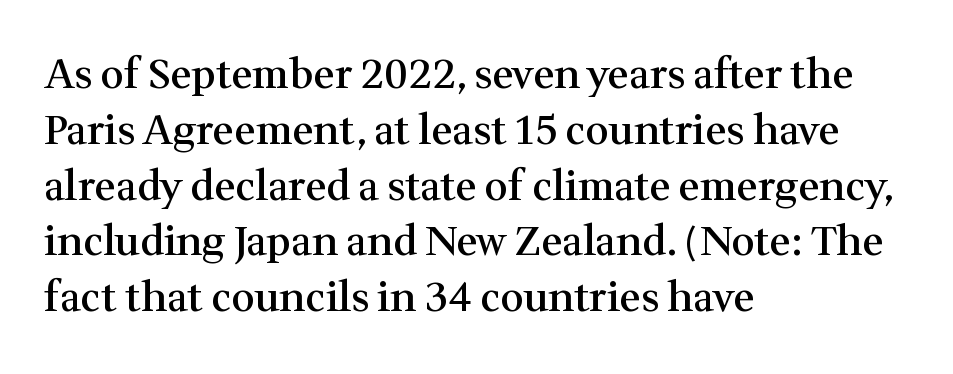
Horizontally, the lines are justified to the leading edge only. Glance below the letters and you will spot only blank space. The letters stand straight up with perfectly vertical stems. Stroke terminals: seriffed. If you measured baseline to baseline, you'd find a middling distance. The face used here is proportionally spaced, like ordinary book or web type.
